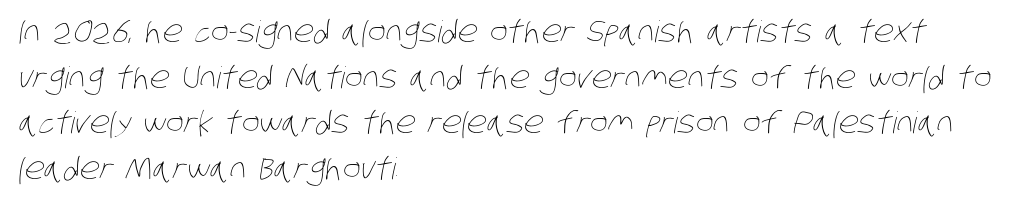
Q: Is the text bold? A: No.
Q: Is the text underlined? A: No.
Q: How is the paragraph aligned? A: Left-aligned.
Q: Is the spacing between letters normal or unusually wide? A: Normal.
Q: Is the spacing between lines tight, normal or loose? A: Normal.
Q: Width (condensed, normal, or wide)? A: Condensed.
Q: Stroke contrast? A: Low.
Q: x-height? A: Large.
Q: Monospaced? A: No.
